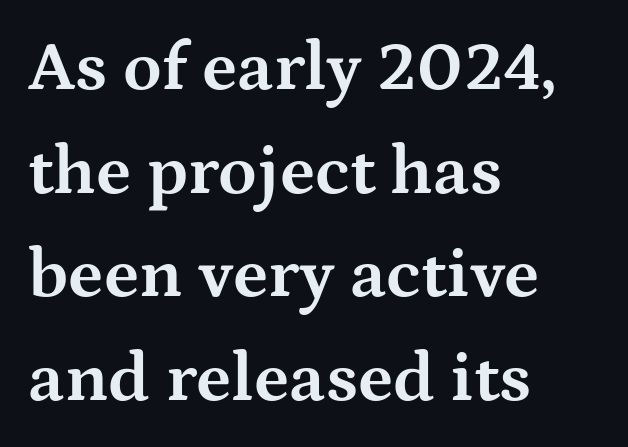
{"serif": "yes", "italic": "no", "bold": "yes", "weight": "bold", "width": "wide", "stroke_contrast": "medium", "x_height": "medium", "monospaced": "no", "underline": "no", "align": "left", "line_spacing": "normal", "line_spacing_ratio": 1.48, "letter_spacing": "normal", "letter_spacing_em": 0.0, "glyph_px": 70}
